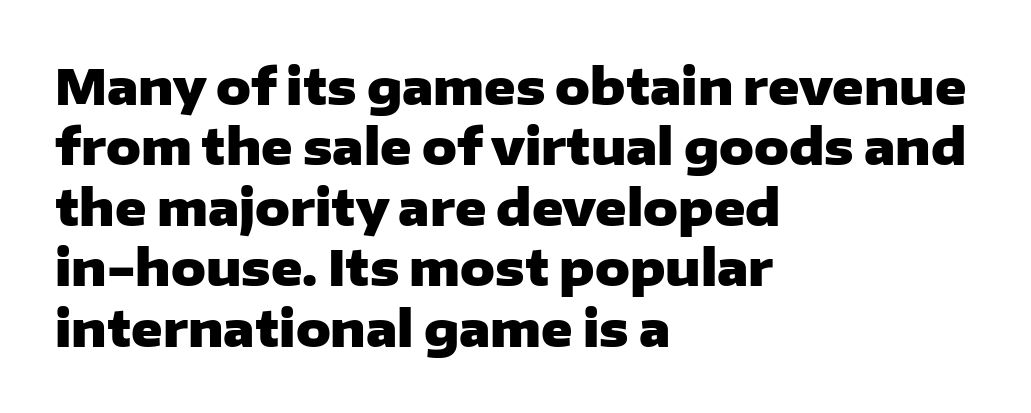
Q: Is the text bold? A: Yes.
Q: Is the text italic (slanted)? A: No, it is upright.
Q: Is the typeface a serif or a sans-serif typeface? A: Sans-serif.
Q: Is the text underlined? A: No.
Q: How is the paragraph aligned? A: Left-aligned.
Q: Is the spacing between letters normal or unusually wide? A: Normal.
Q: Is the spacing between lines tight, normal or loose? A: Normal.
Q: Width (condensed, normal, or wide)? A: Wide.
Q: Stroke contrast? A: Low.
Q: x-height? A: Medium.
Q: Monospaced? A: No.
